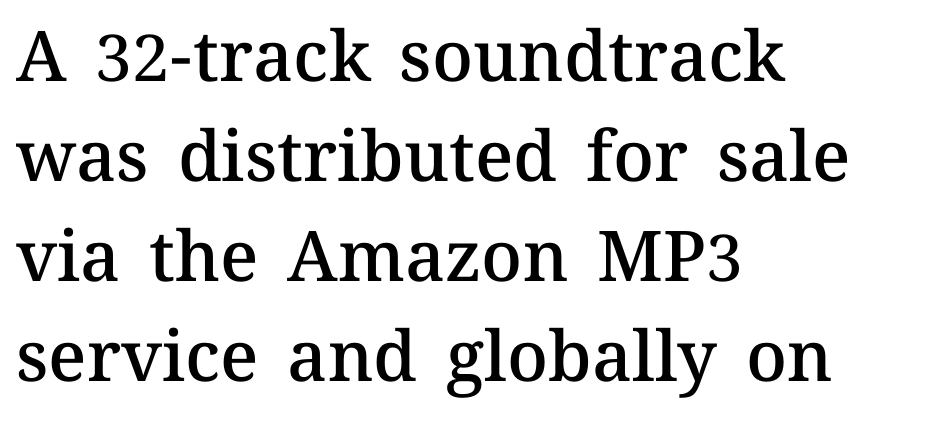
{"italic": "no", "bold": "semi", "weight": "semibold", "width": "normal", "stroke_contrast": "medium", "x_height": "medium", "monospaced": "no", "underline": "no", "align": "left", "line_spacing": "normal", "line_spacing_ratio": 1.43, "letter_spacing": "normal", "letter_spacing_em": 0.0, "glyph_px": 70}
